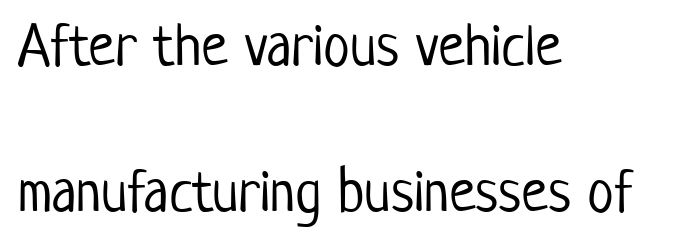
Q: Is the text bold? A: No.
Q: Is the text italic (slanted)? A: No, it is upright.
Q: Is the typeface a serif or a sans-serif typeface? A: Sans-serif.
Q: Is the text underlined? A: No.
Q: How is the paragraph aligned? A: Left-aligned.
Q: Is the spacing between letters normal or unusually wide? A: Normal.
Q: Is the spacing between lines tight, normal or loose? A: Loose.
Q: Width (condensed, normal, or wide)? A: Condensed.
Q: Stroke contrast? A: Low.
Q: x-height? A: Medium.
Q: Monospaced? A: No.
